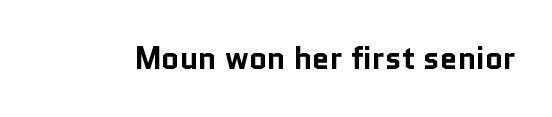
Q: Is the text bold? A: Yes.
Q: Is the text italic (slanted)? A: No, it is upright.
Q: Is the typeface a serif or a sans-serif typeface? A: Sans-serif.
Q: Is the text underlined? A: No.
Q: Is the spacing between letters normal or unusually wide? A: Normal.
Q: Width (condensed, normal, or wide)? A: Normal.
Q: Stroke contrast? A: Low.
Q: x-height? A: Medium.
Q: Monospaced? A: No.
